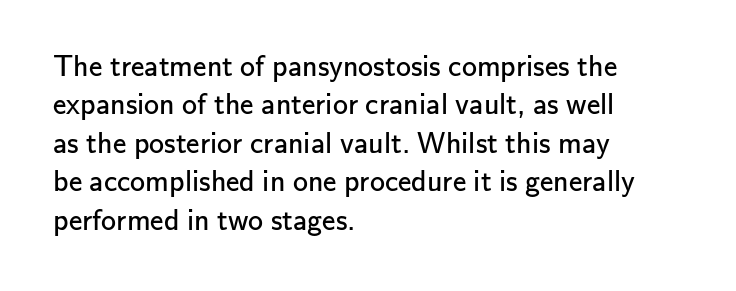
{"serif": "no", "italic": "no", "bold": "no", "weight": "regular", "width": "normal", "stroke_contrast": "low", "x_height": "small", "monospaced": "no", "underline": "no", "align": "left", "line_spacing": "normal", "line_spacing_ratio": 1.28, "letter_spacing": "normal", "letter_spacing_em": 0.0, "glyph_px": 30}
